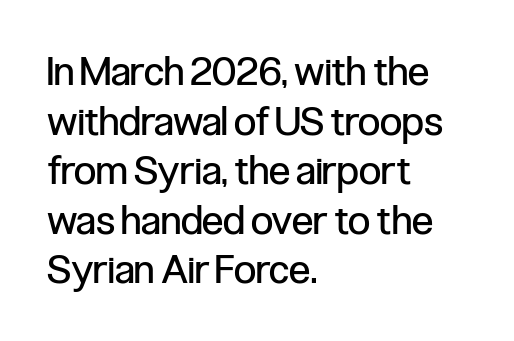
Q: Is the text bold? A: No.
Q: Is the text italic (slanted)? A: No, it is upright.
Q: Is the typeface a serif or a sans-serif typeface? A: Sans-serif.
Q: Is the text underlined? A: No.
Q: How is the paragraph aligned? A: Left-aligned.
Q: Is the spacing between letters normal or unusually wide? A: Normal.
Q: Width (condensed, normal, or wide)? A: Condensed.
Q: Stroke contrast? A: Low.
Q: x-height? A: Medium.
Q: Monospaced? A: No.
